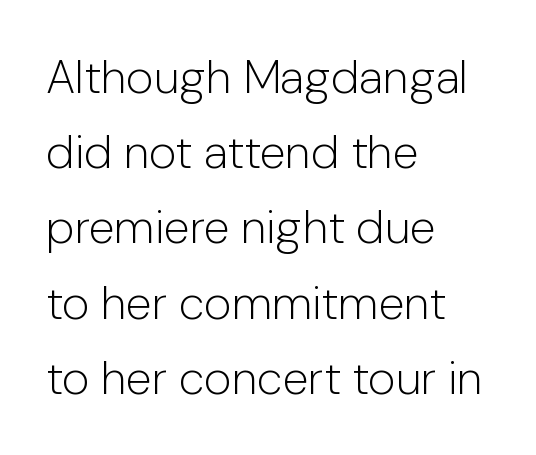
The image shows 47 px light sans-serif type, upright; set left-aligned, normal line spacing (1.6x), normal letter spacing, not underlined; low stroke contrast and a medium x-height.
